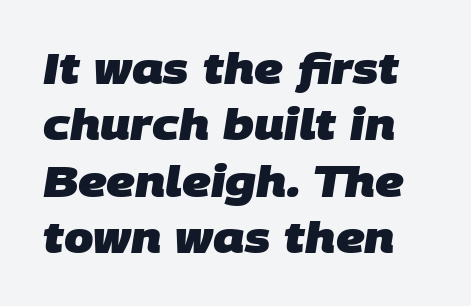
Summary of vertical rhythm: regular, with standard interline spacing. Nothing sits at the stroke ends, so this counts as sans-serif. This sample has the flowing, uneven cadence of proportional lettering. Caption: bold face, heavy strokes. Glance below the letters and you will spot only blank space.
